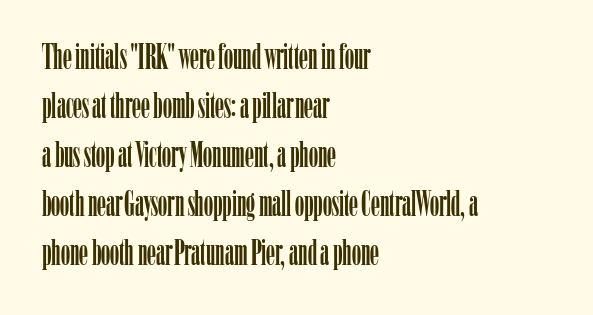
This sample has the flowing, uneven cadence of proportional lettering. Letter spacing: default. Designer's note — italics off, roman on. Each new line begins a customary step beneath the previous one. Examine the stroke ends and you'll spot serifs. The typesetter chose a ragged-right arrangement here.
